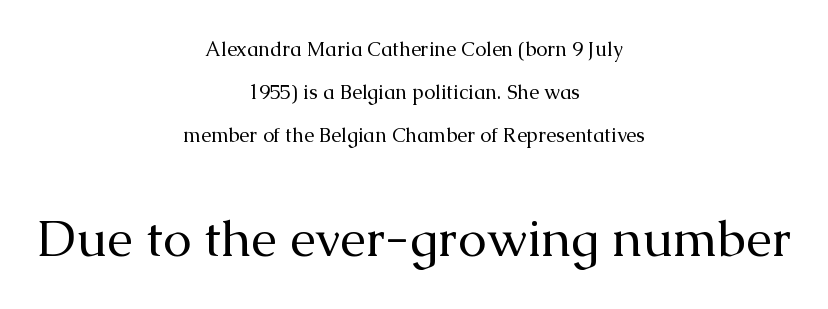
Ordinary non-slanted type is in use. You could fit nearly another row in the gap between these rows. Looks like regular typesetting: each glyph gets only the width it needs. A centered setting, common on invitations and titles, is used for this passage. The letters carry serifs — small finishing strokes at the ends of their stems. The cut favours lightness, reaching ordinary text weight at its darkest.
